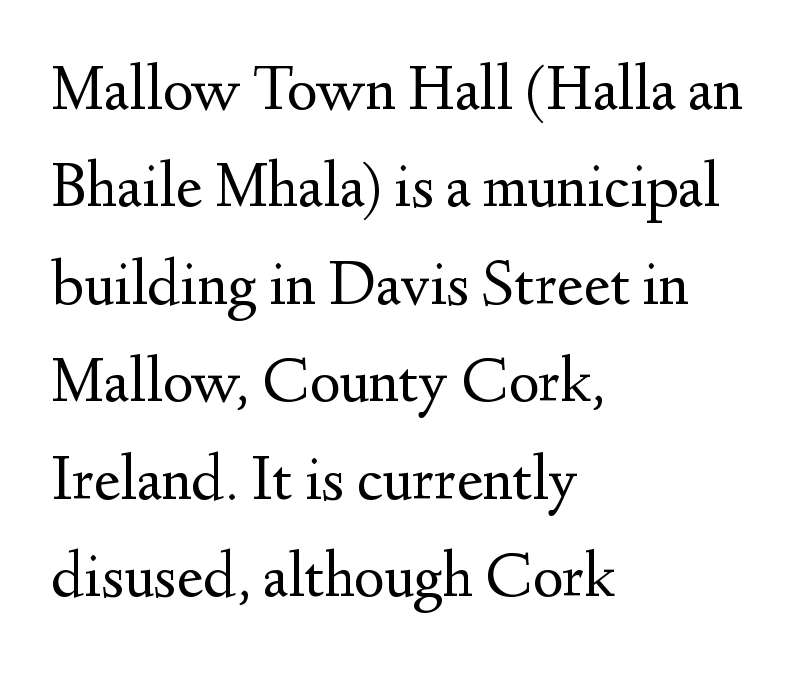
The image shows 65 px regular-weight serif type, upright; set left-aligned, normal line spacing (1.5x), normal letter spacing, not underlined; medium stroke contrast and a small x-height.
